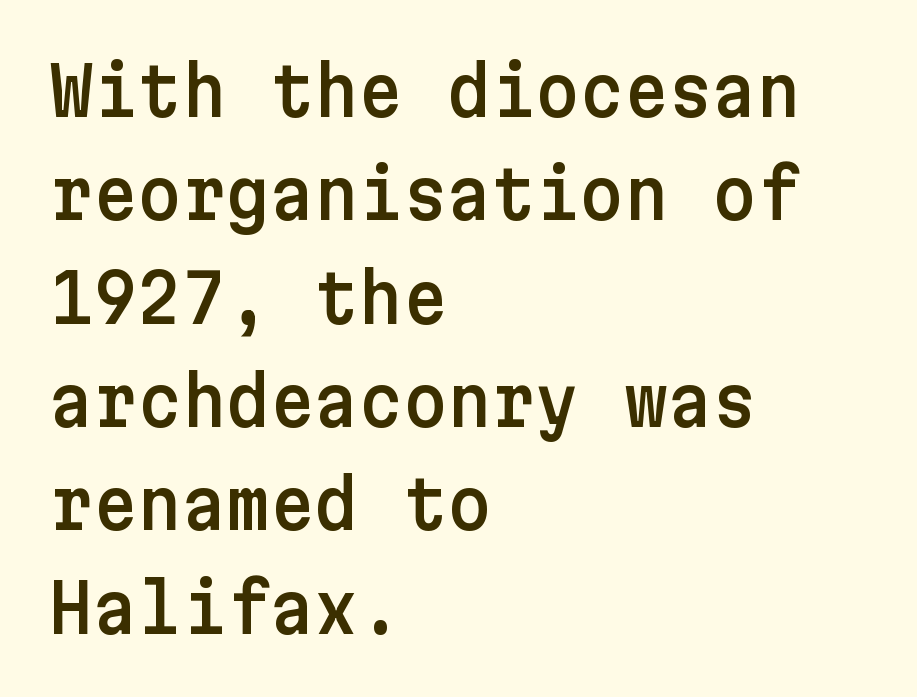
{"serif": "no", "italic": "no", "width": "normal", "stroke_contrast": "low", "x_height": "medium", "underline": "no", "align": "left", "line_spacing": "normal", "line_spacing_ratio": 1.52, "letter_spacing": "normal", "letter_spacing_em": 0.0, "glyph_px": 68}
